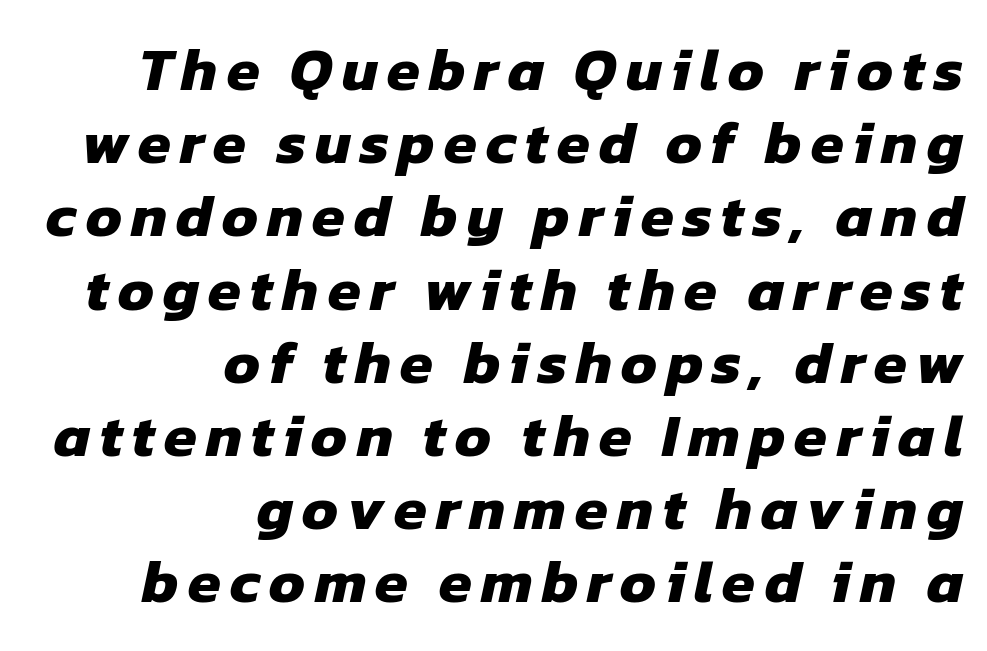
{"serif": "no", "bold": "yes", "weight": "heavy", "width": "normal", "stroke_contrast": "low", "x_height": "medium", "monospaced": "no", "underline": "no", "align": "right", "line_spacing_ratio": 1.22, "glyph_px": 60}
